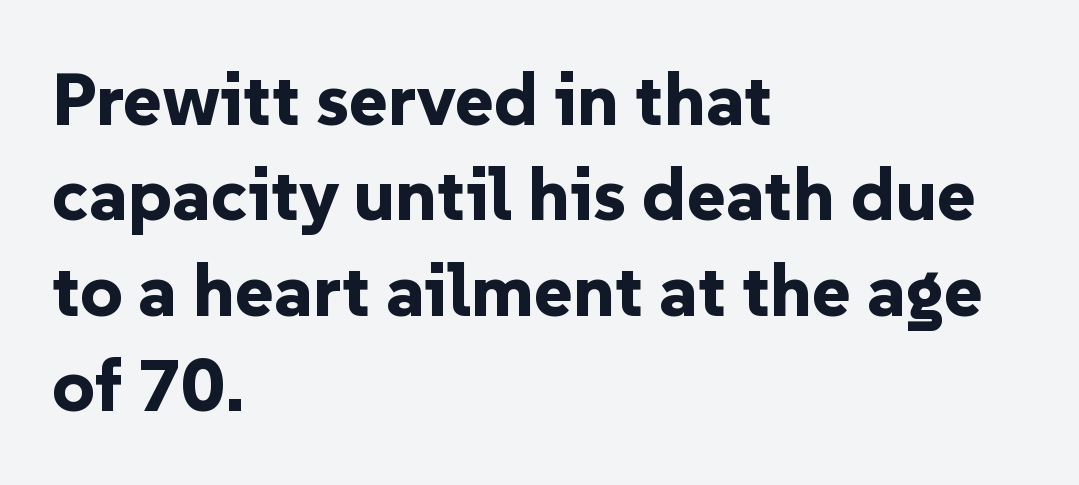
The image shows 74 px bold sans-serif type, upright; set left-aligned, normal line spacing (1.29x), normal letter spacing, not underlined; low stroke contrast and a medium x-height.
